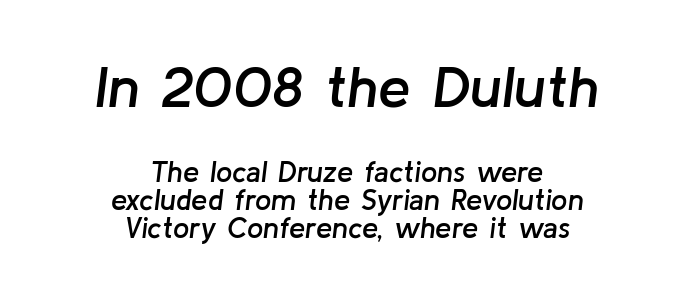
This is the in-between weight designers call semibold or demi. The rendering applies a slant to the glyphs. This rendering leaves character spacing at its baseline value. This sample trades vertical openness for compactness between lines.
